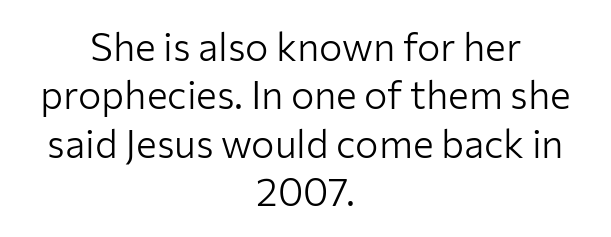
Q: Is the text bold? A: No.
Q: Is the text italic (slanted)? A: No, it is upright.
Q: Is the typeface a serif or a sans-serif typeface? A: Sans-serif.
Q: Is the text underlined? A: No.
Q: How is the paragraph aligned? A: Centered.
Q: Is the spacing between letters normal or unusually wide? A: Normal.
Q: Width (condensed, normal, or wide)? A: Normal.
Q: Stroke contrast? A: Low.
Q: x-height? A: Medium.
Q: Monospaced? A: No.
